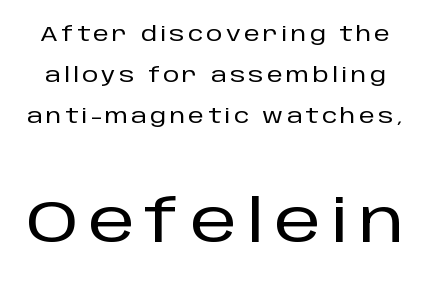
Q: Is the text italic (slanted)? A: No, it is upright.
Q: Is the typeface a serif or a sans-serif typeface? A: Sans-serif.
Q: Is the text underlined? A: No.
Q: Is the spacing between lines tight, normal or loose? A: Loose.
Q: Which block of text is set in a larger size, the first (top) or the second (bottom)? A: The second (bottom) one.
Q: Width (condensed, normal, or wide)? A: Normal.
Q: Stroke contrast? A: Low.
Q: x-height? A: Large.
Q: Monospaced? A: No.
